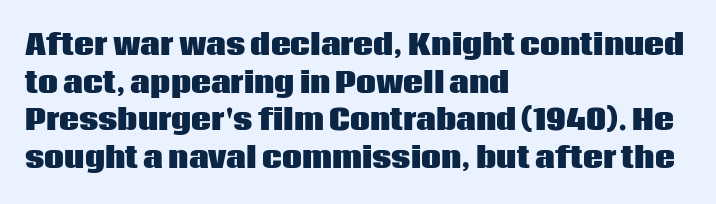
The image shows 28 px heavy sans-serif type, upright; set left-aligned, normal line spacing (1.34x), normal letter spacing, not underlined; low stroke contrast and a large x-height.
